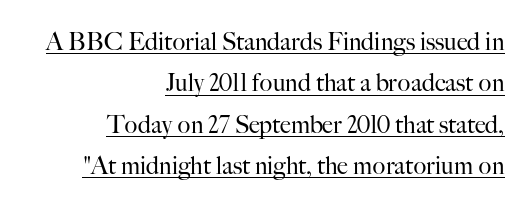
Q: Is the text bold? A: No.
Q: Is the text italic (slanted)? A: No, it is upright.
Q: Is the text underlined? A: Yes.
Q: How is the paragraph aligned? A: Right-aligned.
Q: Is the spacing between letters normal or unusually wide? A: Normal.
